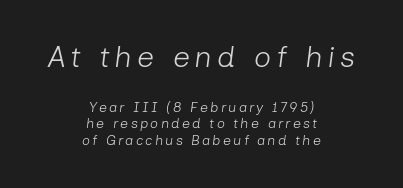
The image shows 30 px light type, italic (leaning right); set centered, line spacing 1.19x, not underlined; the first (top) block is 2.14x larger; low stroke contrast and a medium x-height.
